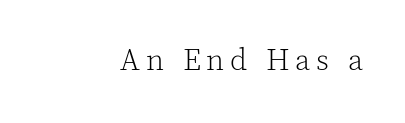
{"serif": "yes", "italic": "no", "bold": "no", "weight": "light", "width": "normal", "x_height": "medium", "monospaced": "no", "underline": "no", "glyph_px": 30}
